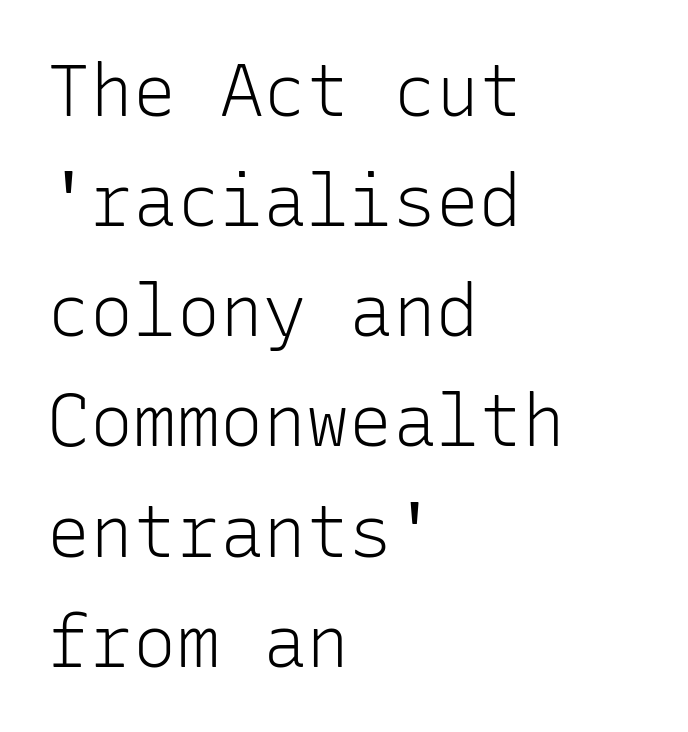
The glyphs are unaccompanied by any horizontal stroke below them. Each new line begins a customary step beneath the previous one. Upright lettering throughout. Every row of glyphs begins at an identical x-position on the left.
